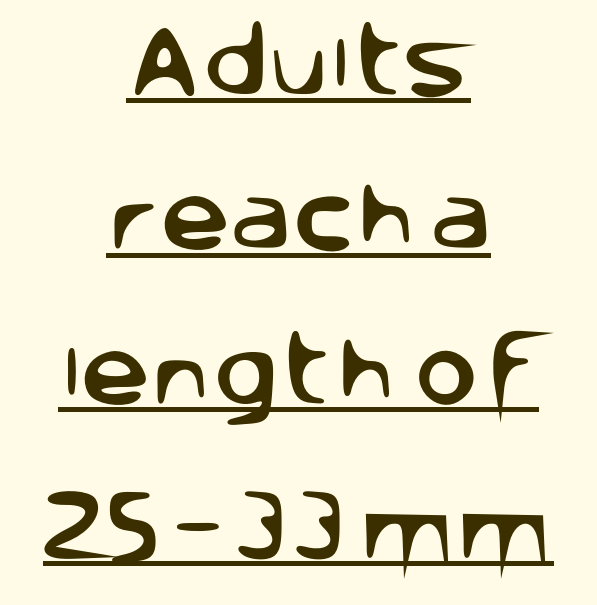
Q: Is the text italic (slanted)? A: No, it is upright.
Q: Is the typeface a serif or a sans-serif typeface? A: Sans-serif.
Q: Is the text underlined? A: Yes.
Q: How is the paragraph aligned? A: Centered.
Q: Is the spacing between letters normal or unusually wide? A: Normal.
Q: Is the spacing between lines tight, normal or loose? A: Loose.
Q: Width (condensed, normal, or wide)? A: Normal.
Q: Stroke contrast? A: Low.
Q: x-height? A: Large.
Q: Monospaced? A: No.
